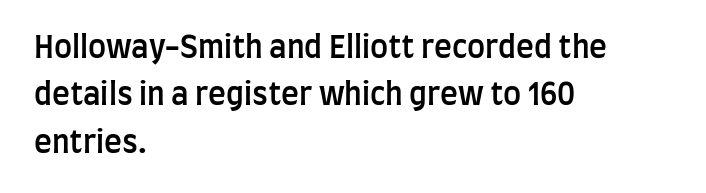
Descender tails drop into unmarked territory. The lines are quadded left. Look at the bottom of the vertical strokes: they stop flat, with no serifs. The rows are spaced the way most documents space them. A typesetter would call this proportional, since set widths differ per character. Posture: upright roman.
